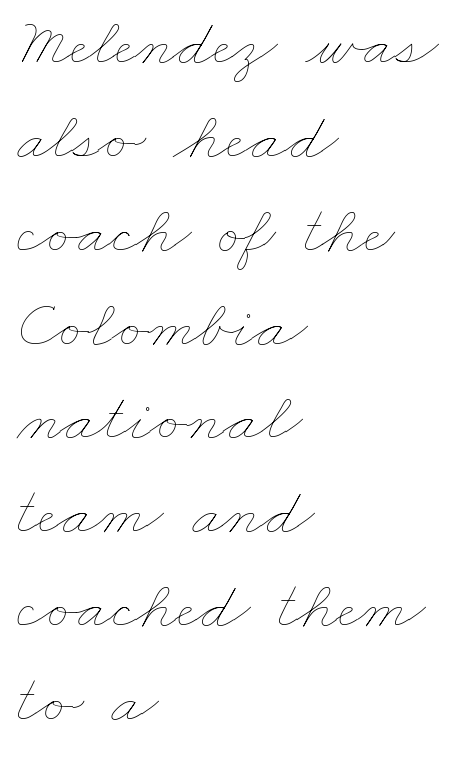
{"bold": "no", "weight": "thin", "width": "wide", "stroke_contrast": "low", "x_height": "small", "monospaced": "no", "underline": "no", "align": "left", "line_spacing": "normal", "line_spacing_ratio": 1.36, "letter_spacing": "normal", "letter_spacing_em": 0.0, "glyph_px": 69}
